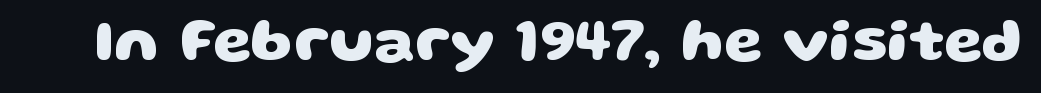
Q: Is the text bold? A: Yes.
Q: Is the typeface a serif or a sans-serif typeface? A: Sans-serif.
Q: Is the text underlined? A: No.
Q: Is the spacing between letters normal or unusually wide? A: Normal.
Q: Width (condensed, normal, or wide)? A: Wide.
Q: Stroke contrast? A: Low.
Q: x-height? A: Large.
Q: Monospaced? A: No.
